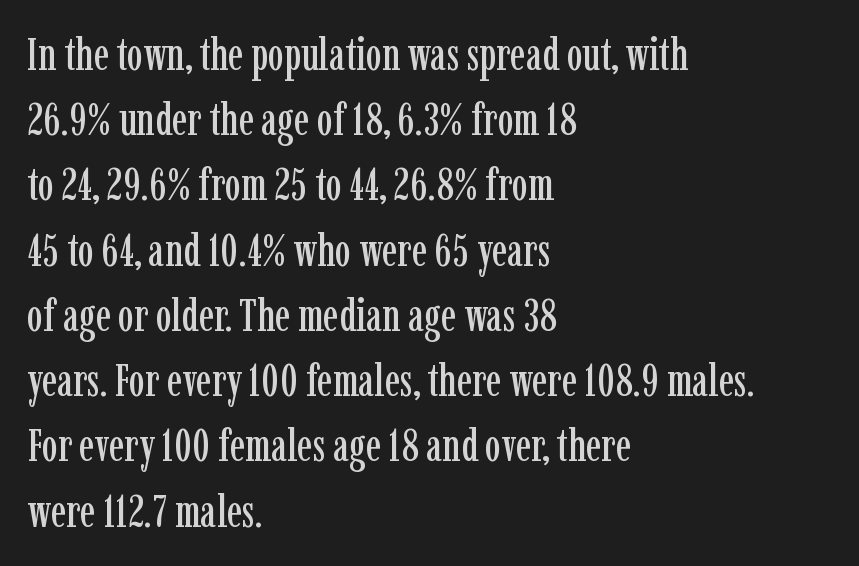
The image shows 45 px condensed serif type, upright; set left-aligned, normal line spacing (1.45x), normal letter spacing, not underlined; low stroke contrast and a medium x-height.
